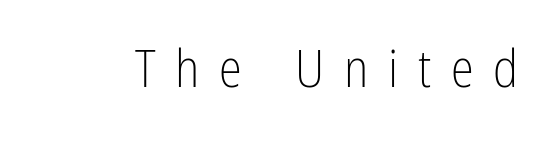
Q: Is the text bold? A: No.
Q: Is the text italic (slanted)? A: No, it is upright.
Q: Is the typeface a serif or a sans-serif typeface? A: Sans-serif.
Q: Is the text underlined? A: No.
Q: Is the spacing between letters normal or unusually wide? A: Unusually wide.
Q: Width (condensed, normal, or wide)? A: Condensed.
Q: Stroke contrast? A: Low.
Q: x-height? A: Medium.
Q: Monospaced? A: No.
